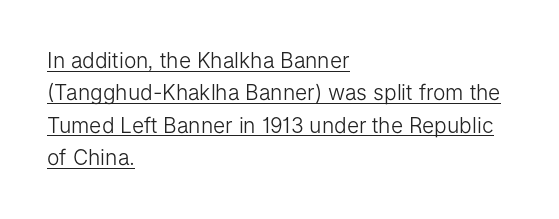
Q: Is the text bold? A: No.
Q: Is the text italic (slanted)? A: No, it is upright.
Q: Is the text underlined? A: Yes.
Q: How is the paragraph aligned? A: Left-aligned.
Q: Is the spacing between letters normal or unusually wide? A: Normal.
Q: Is the spacing between lines tight, normal or loose? A: Normal.
